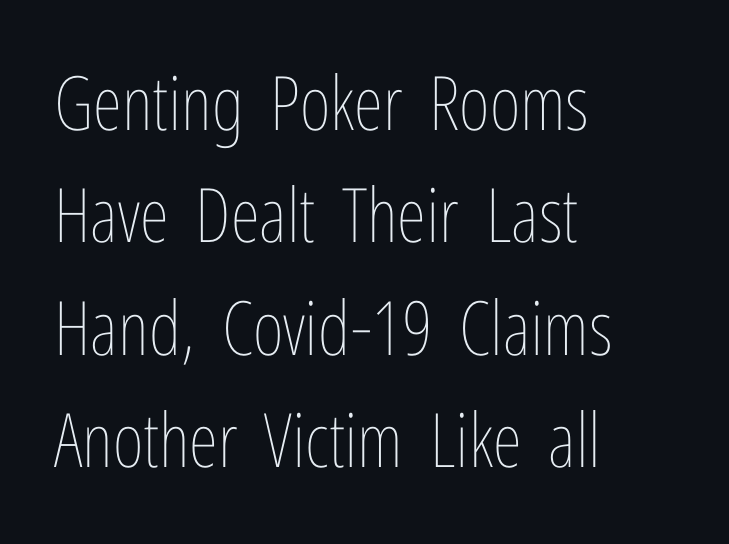
Q: Is the text bold? A: No.
Q: Is the text italic (slanted)? A: No, it is upright.
Q: Is the text underlined? A: No.
Q: How is the paragraph aligned? A: Left-aligned.
Q: Is the spacing between letters normal or unusually wide? A: Normal.
Q: Is the spacing between lines tight, normal or loose? A: Normal.
Q: Width (condensed, normal, or wide)? A: Condensed.
Q: Stroke contrast? A: Low.
Q: x-height? A: Medium.
Q: Monospaced? A: No.
